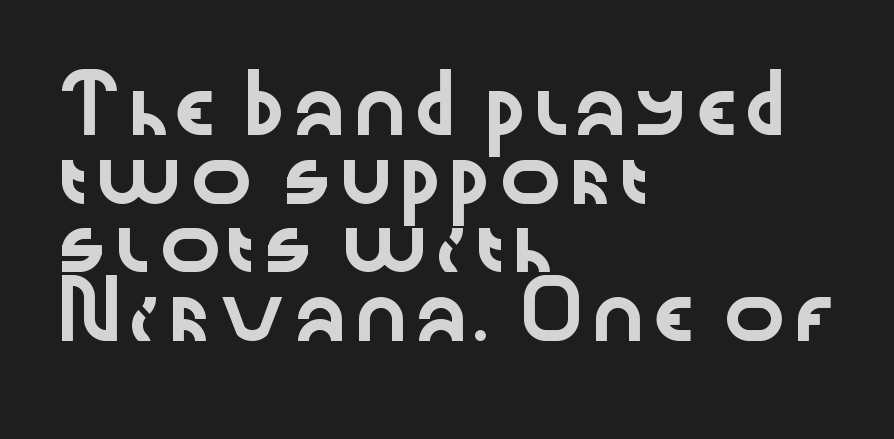
{"serif": "no", "italic": "no", "width": "wide", "stroke_contrast": "low", "x_height": "medium", "monospaced": "no", "underline": "no", "align": "left", "line_spacing": "normal", "line_spacing_ratio": 1.32, "letter_spacing": "normal", "letter_spacing_em": 0.0, "glyph_px": 52}
